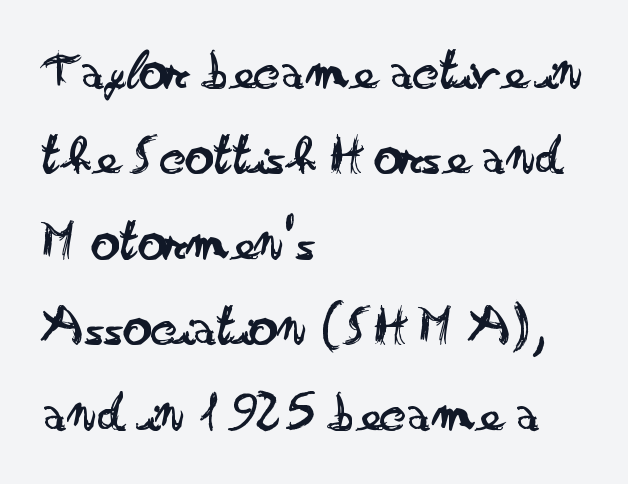
Q: Is the text bold? A: No.
Q: Is the text italic (slanted)? A: No, it is upright.
Q: Is the typeface a serif or a sans-serif typeface? A: Sans-serif.
Q: Is the text underlined? A: No.
Q: How is the paragraph aligned? A: Left-aligned.
Q: Is the spacing between letters normal or unusually wide? A: Normal.
Q: Is the spacing between lines tight, normal or loose? A: Normal.
Q: Width (condensed, normal, or wide)? A: Wide.
Q: Stroke contrast? A: Low.
Q: x-height? A: Small.
Q: Monospaced? A: No.
